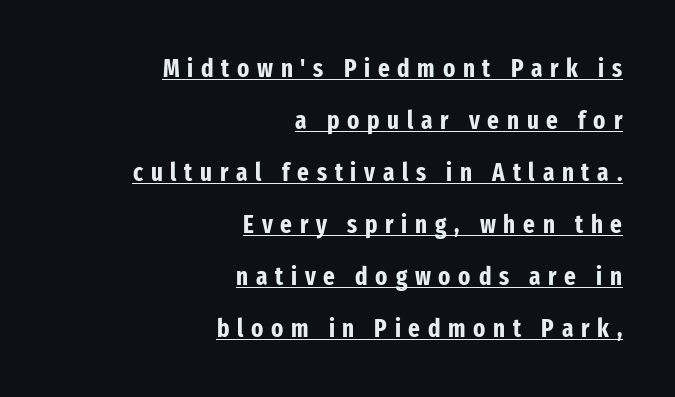
{"italic": "no", "bold": "yes", "underline": "yes", "align": "right", "line_spacing": "loose", "line_spacing_ratio": 2.08, "letter_spacing": "wide", "letter_spacing_em": 0.31, "glyph_px": 25}
